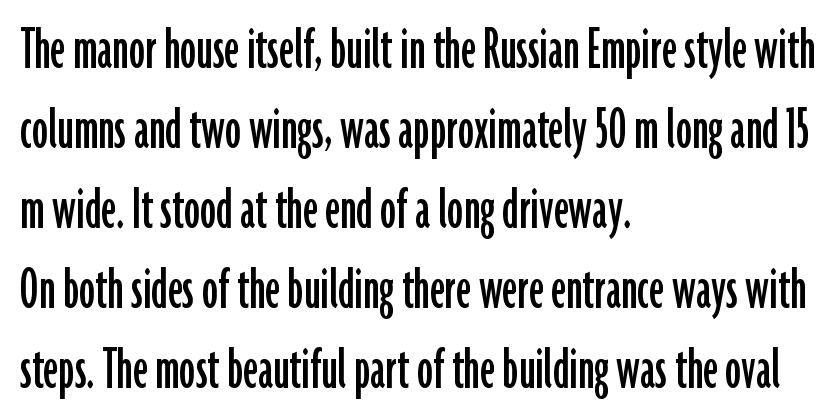
Q: Is the text italic (slanted)? A: No, it is upright.
Q: Is the typeface a serif or a sans-serif typeface? A: Sans-serif.
Q: Is the text underlined? A: No.
Q: How is the paragraph aligned? A: Left-aligned.
Q: Is the spacing between letters normal or unusually wide? A: Normal.
Q: Is the spacing between lines tight, normal or loose? A: Normal.
Q: Width (condensed, normal, or wide)? A: Condensed.
Q: Stroke contrast? A: Low.
Q: x-height? A: Medium.
Q: Monospaced? A: No.
